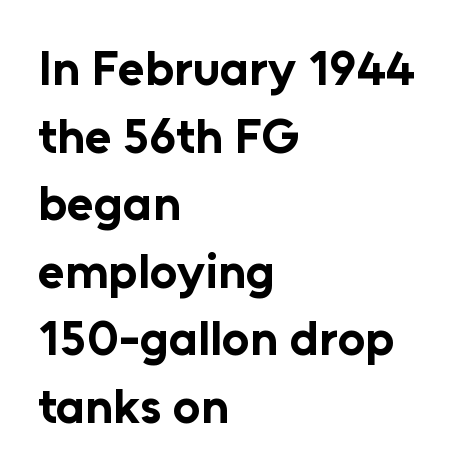
Q: Is the text bold? A: Yes.
Q: Is the text italic (slanted)? A: No, it is upright.
Q: Is the typeface a serif or a sans-serif typeface? A: Sans-serif.
Q: Is the text underlined? A: No.
Q: How is the paragraph aligned? A: Left-aligned.
Q: Is the spacing between letters normal or unusually wide? A: Normal.
Q: Is the spacing between lines tight, normal or loose? A: Normal.
Q: Width (condensed, normal, or wide)? A: Normal.
Q: Stroke contrast? A: Low.
Q: x-height? A: Medium.
Q: Monospaced? A: No.
